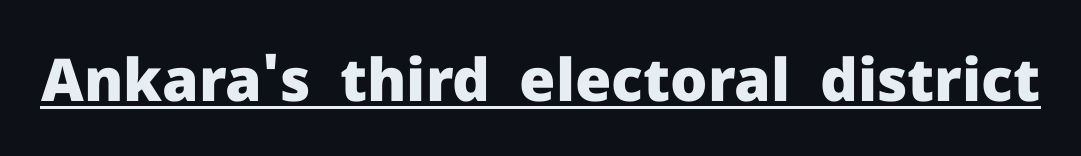
The image shows 59 px heavy sans-serif type, upright; set normal letter spacing, underlined; low stroke contrast and a medium x-height.
